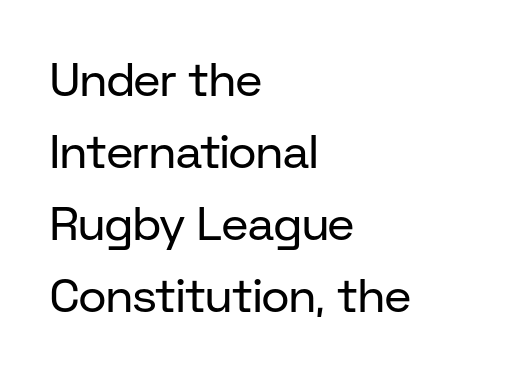
Q: Is the text bold? A: No.
Q: Is the text italic (slanted)? A: No, it is upright.
Q: Is the typeface a serif or a sans-serif typeface? A: Sans-serif.
Q: Is the text underlined? A: No.
Q: How is the paragraph aligned? A: Left-aligned.
Q: Is the spacing between letters normal or unusually wide? A: Normal.
Q: Is the spacing between lines tight, normal or loose? A: Normal.
Q: Width (condensed, normal, or wide)? A: Normal.
Q: Stroke contrast? A: Low.
Q: x-height? A: Medium.
Q: Monospaced? A: No.
